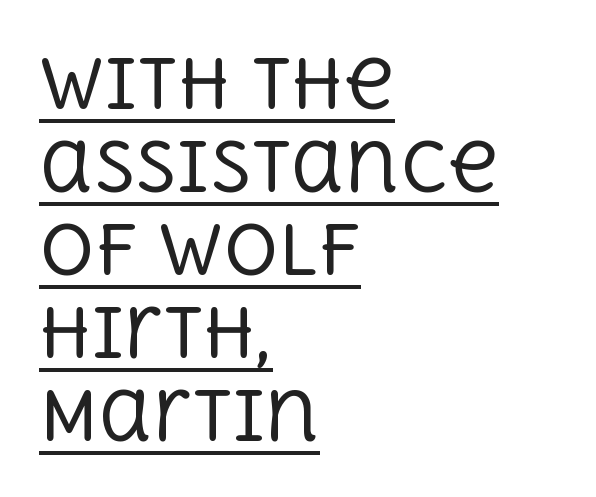
{"serif": "yes", "italic": "no", "bold": "no", "weight": "regular", "width": "normal", "x_height": "large", "monospaced": "no", "underline": "yes", "align": "left", "line_spacing_ratio": 1.22, "letter_spacing": "normal", "letter_spacing_em": 0.0, "glyph_px": 68}
